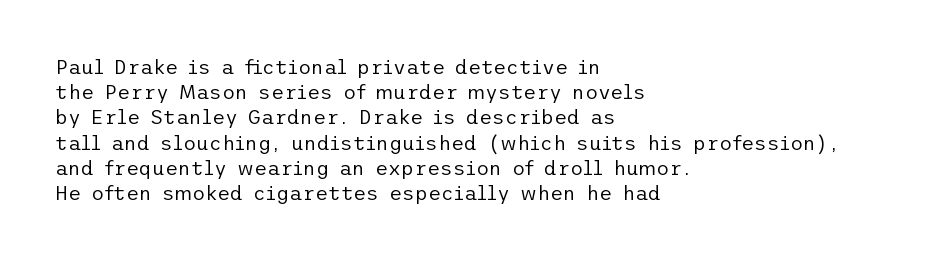
{"italic": "no", "bold": "no", "underline": "no", "align": "left", "line_spacing": "normal", "line_spacing_ratio": 1.26, "letter_spacing": "normal", "letter_spacing_em": 0.0, "glyph_px": 20}
